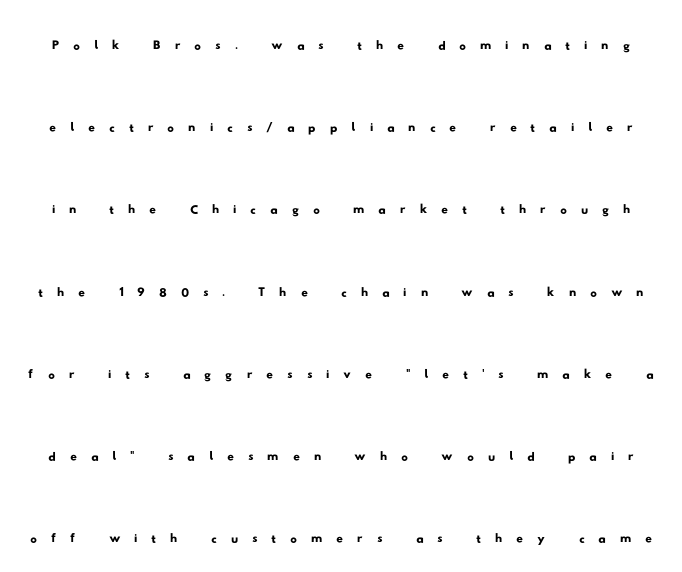
The image shows 33 px wide sans-serif type; set loose line spacing (2.49x), unusually wide letter spacing (+0.42 em), not underlined; low stroke contrast and a small x-height.
